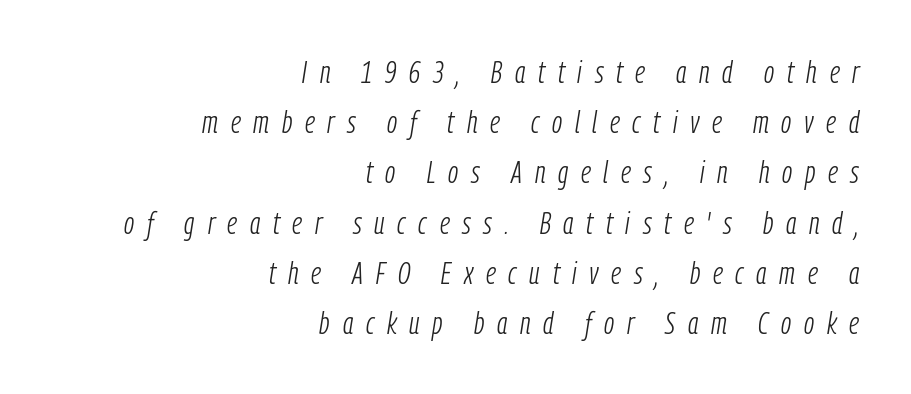
The image shows 31 px light, condensed type, italic (leaning right); set right-aligned, normal line spacing (1.62x), unusually wide letter spacing (+0.41 em), not underlined; low stroke contrast and a medium x-height.
